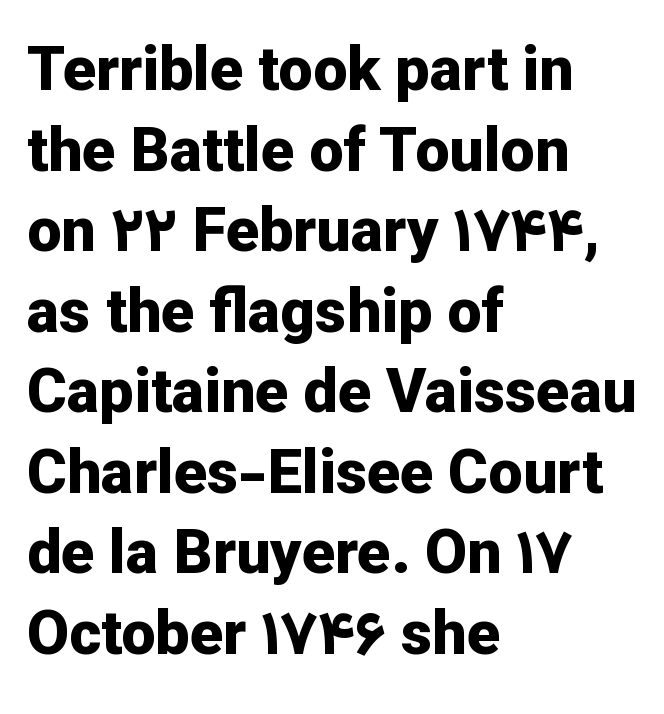
Q: Is the text bold? A: Yes.
Q: Is the text italic (slanted)? A: No, it is upright.
Q: Is the typeface a serif or a sans-serif typeface? A: Sans-serif.
Q: Is the text underlined? A: No.
Q: How is the paragraph aligned? A: Left-aligned.
Q: Is the spacing between letters normal or unusually wide? A: Normal.
Q: Is the spacing between lines tight, normal or loose? A: Normal.
Q: Width (condensed, normal, or wide)? A: Normal.
Q: Stroke contrast? A: Low.
Q: x-height? A: Medium.
Q: Monospaced? A: No.
